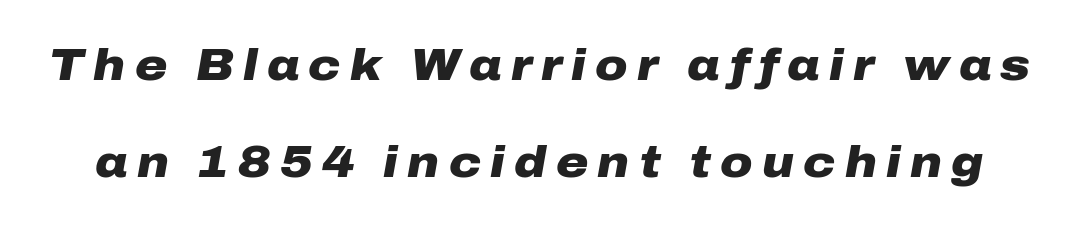
The sample has been set heavy, in full bold. Quick note: interline space is abundant. What stands out about the letter spacing? Its width — letters are far apart. Unmarked baselines from the first word to the last. In terms of posture, this sample is oblique. Think of a printed novel: that variable character pitch is what you see here.
